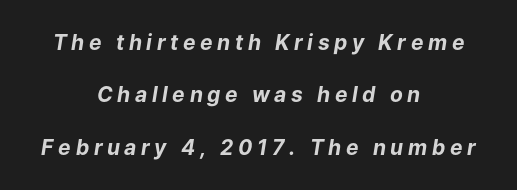
The image shows 21 px bold type, italic (leaning right); set centered, loose line spacing (2.49x), unusually wide letter spacing (+0.22 em), not underlined.
